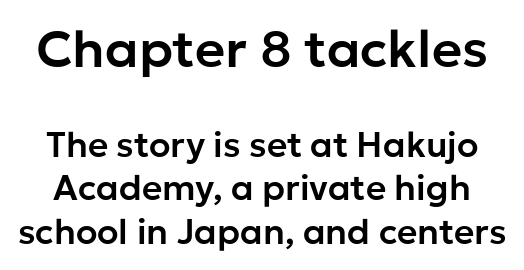
The emphasis by scale lands on block number one, above. Nothing unusual about the tracking: characters are spaced as the font intends. Unlike a traditional serif, this face leaves its strokes unadorned. Anything drawn beneath the words? Only blank space. You can tell it's not italic because the verticals are truly vertical.
